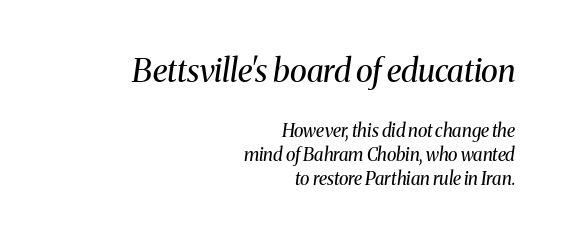
The image shows 32 px regular-weight serif type, italic (leaning right); set right-aligned, normal line spacing (1.35x), normal letter spacing, not underlined; the first (top) block is 1.78x larger; medium stroke contrast and a medium x-height.
